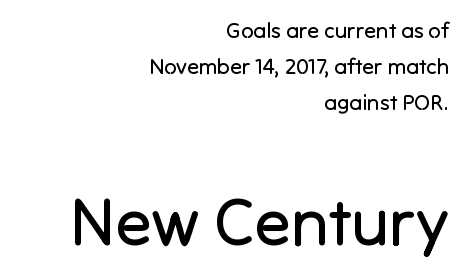
Q: Is the text bold? A: No.
Q: Is the text italic (slanted)? A: No, it is upright.
Q: Is the typeface a serif or a sans-serif typeface? A: Sans-serif.
Q: Is the text underlined? A: No.
Q: How is the paragraph aligned? A: Right-aligned.
Q: Is the spacing between letters normal or unusually wide? A: Normal.
Q: Is the spacing between lines tight, normal or loose? A: Normal.
Q: Which block of text is set in a larger size, the first (top) or the second (bottom)? A: The second (bottom) one.
Q: Width (condensed, normal, or wide)? A: Normal.
Q: Stroke contrast? A: Low.
Q: x-height? A: Medium.
Q: Monospaced? A: No.
